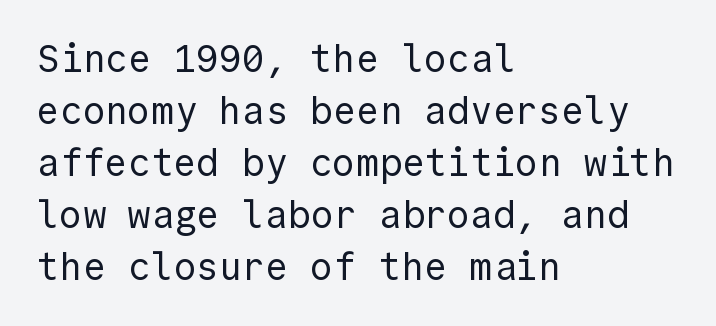
The image shows 38 px regular-weight sans-serif type, upright, monospaced; set left-aligned, normal line spacing (1.37x), normal letter spacing, not underlined; a medium x-height.
